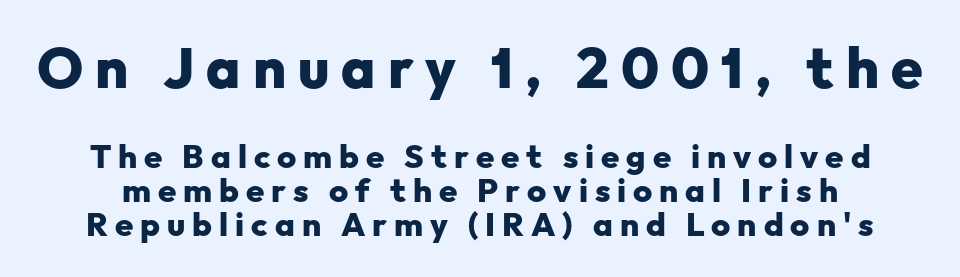
Q: Is the text bold? A: Yes.
Q: Is the text italic (slanted)? A: No, it is upright.
Q: Is the typeface a serif or a sans-serif typeface? A: Sans-serif.
Q: Is the text underlined? A: No.
Q: Is the spacing between letters normal or unusually wide? A: Unusually wide.
Q: Is the spacing between lines tight, normal or loose? A: Tight.
Q: Which block of text is set in a larger size, the first (top) or the second (bottom)? A: The first (top) one.
Q: Width (condensed, normal, or wide)? A: Normal.
Q: Stroke contrast? A: Low.
Q: x-height? A: Medium.
Q: Monospaced? A: No.
